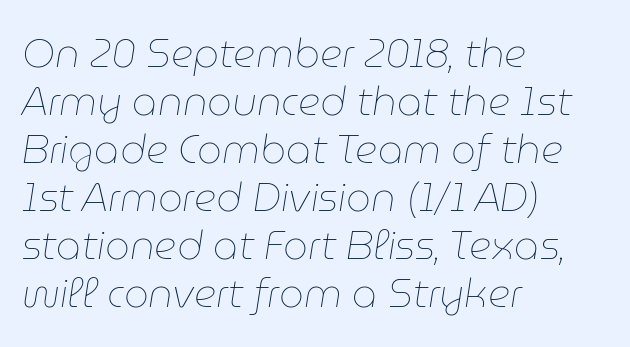
{"italic": "yes", "lean": "right", "slant_degrees": 9, "bold": "no", "weight": "thin", "width": "normal", "stroke_contrast": "low", "x_height": "medium", "monospaced": "no", "underline": "no", "align": "left", "line_spacing_ratio": 1.23, "letter_spacing": "normal", "letter_spacing_em": 0.0, "glyph_px": 39}
